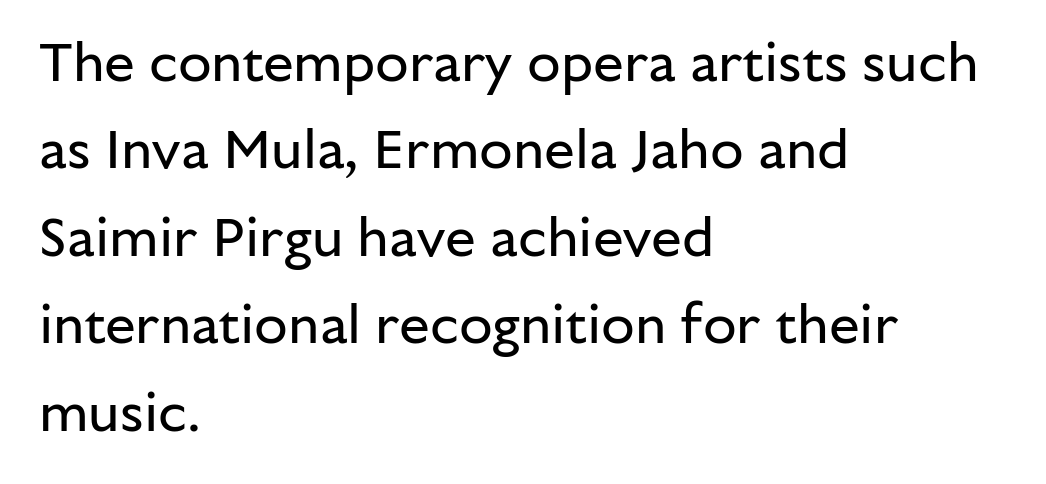
A classic flush-left, rag-right setting is used for this passage. You could not count columns in this text — the font is proportionally spaced. Compared with typical body copy, the letter spacing here is the same. Words float on clear page, feet unadorned.
